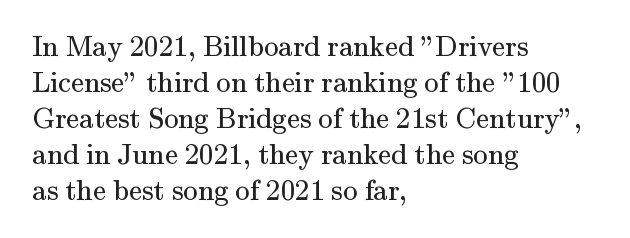
Q: Is the text bold? A: No.
Q: Is the text italic (slanted)? A: No, it is upright.
Q: Is the typeface a serif or a sans-serif typeface? A: Serif.
Q: Is the text underlined? A: No.
Q: How is the paragraph aligned? A: Left-aligned.
Q: Is the spacing between letters normal or unusually wide? A: Normal.
Q: Width (condensed, normal, or wide)? A: Normal.
Q: Stroke contrast? A: Medium.
Q: x-height? A: Small.
Q: Monospaced? A: No.
